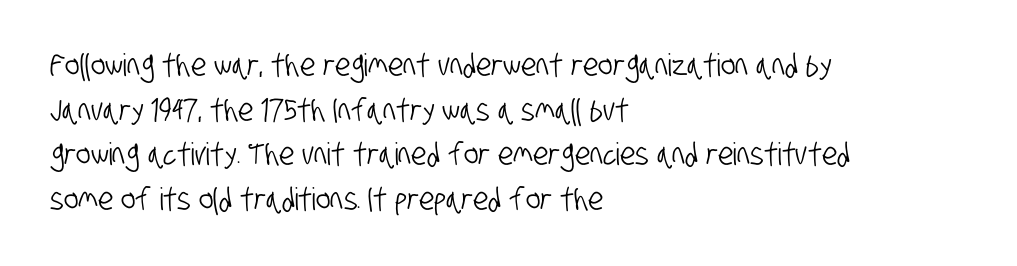
The lines are quadded left. Tracking value appears to be zero — textbook default spacing. Honestly, the row spacing looks completely unremarkable. The face used here is proportionally spaced, like ordinary book or web type. Each row of text sits above clean, open space.
